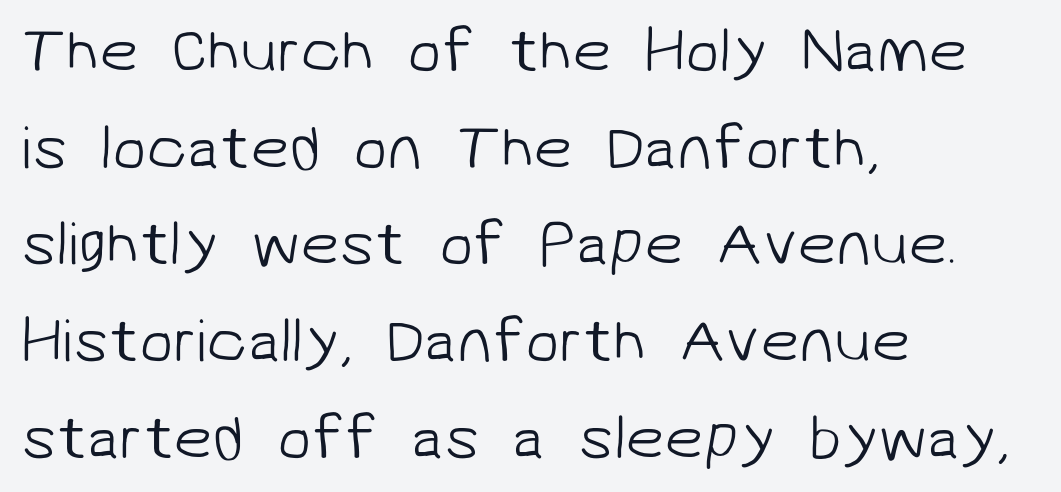
{"serif": "no", "bold": "no", "weight": "light", "width": "normal", "stroke_contrast": "low", "x_height": "medium", "monospaced": "no", "underline": "no", "align": "left", "line_spacing": "normal", "line_spacing_ratio": 1.56, "letter_spacing": "normal", "letter_spacing_em": 0.0, "glyph_px": 62}
